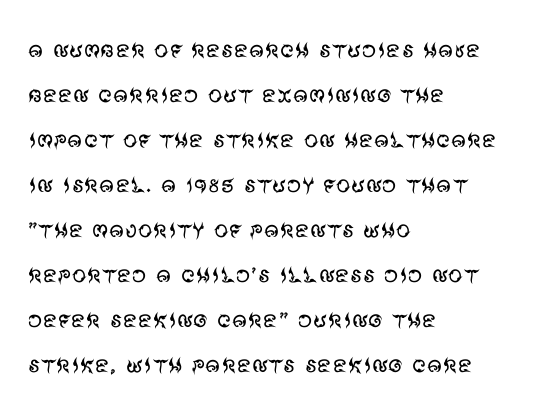
{"serif": "no", "italic": "no", "bold": "no", "weight": "regular", "width": "normal", "stroke_contrast": "medium", "x_height": "large", "monospaced": "no", "underline": "no", "align": "left", "line_spacing": "normal", "line_spacing_ratio": 1.55, "letter_spacing": "normal", "letter_spacing_em": 0.0, "glyph_px": 29}
